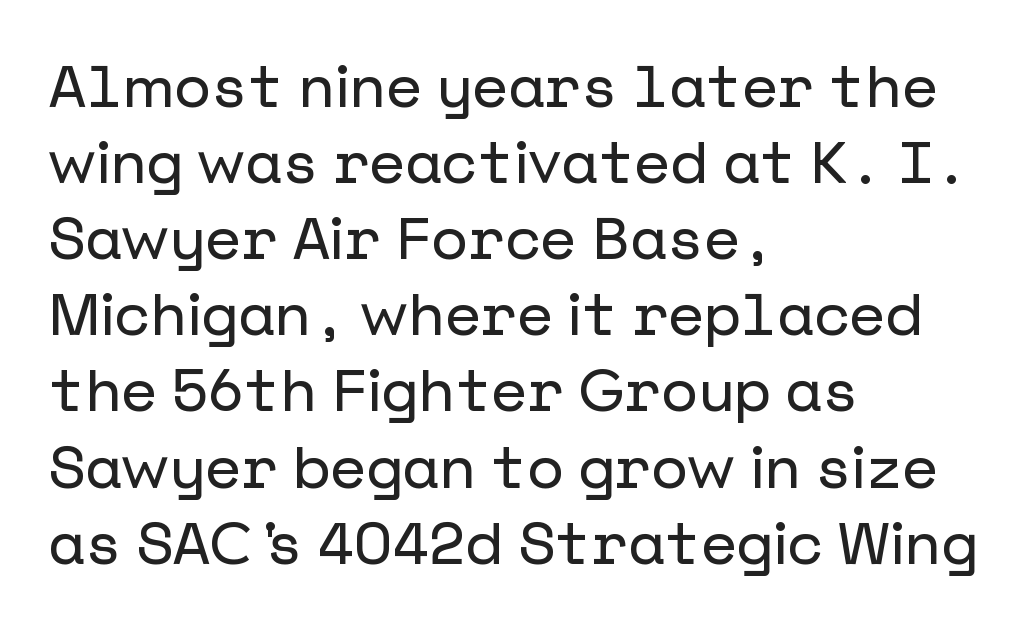
Reading down the block, your eye returns to a fixed left position each line. These lines keep a tight, regular rhythm from letter to letter. A bare baseline throughout the passage. What kind of face is this? One without serifs — a sans. If you drew a line through each stem, it would be perfectly vertical. The passage shown stacks its lines at a standard gap.
